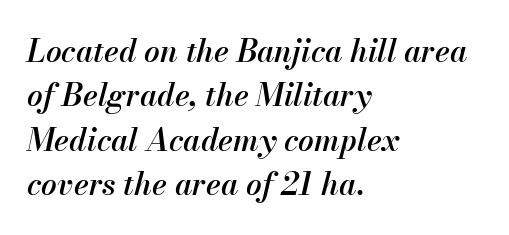
{"italic": "yes", "lean": "right", "slant_degrees": 13, "bold": "semi", "weight": "semibold", "width": "normal", "stroke_contrast": "medium", "x_height": "small", "monospaced": "no", "underline": "no", "align": "left", "line_spacing": "normal", "line_spacing_ratio": 1.43, "letter_spacing": "normal", "letter_spacing_em": 0.0, "glyph_px": 31}
